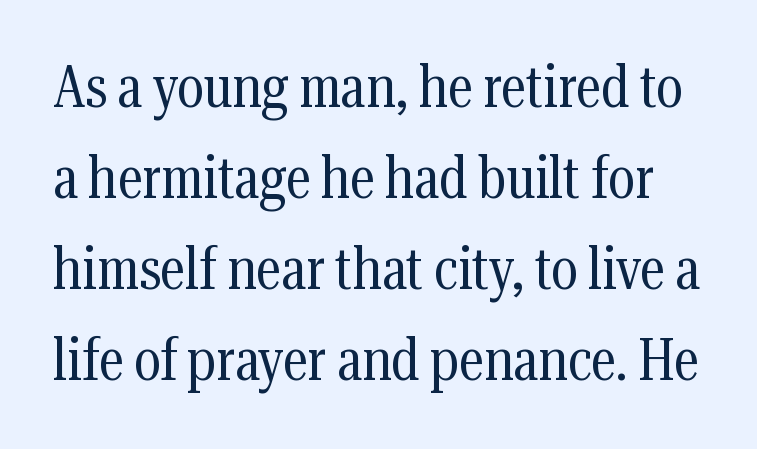
The passage shown has conventional tracking throughout. The lettering stays uniformly vertical, giving the passage a roman look. Weight: regular or lighter. Looks like regular typesetting: each glyph gets only the width it needs. The rendering uses a moderate line-height, typical for paragraphs.
